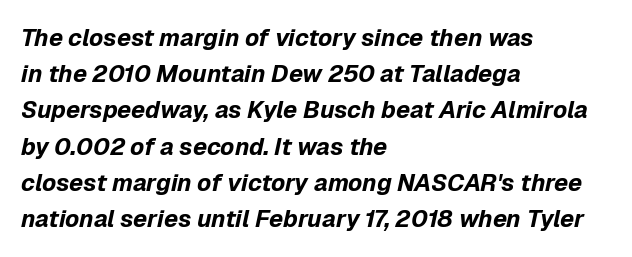
{"italic": "yes", "lean": "right", "slant_degrees": 12, "bold": "yes", "underline": "no", "align": "left", "line_spacing": "normal", "line_spacing_ratio": 1.51, "letter_spacing": "normal", "letter_spacing_em": 0.0, "glyph_px": 24}
